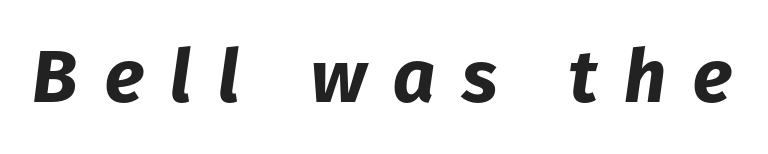
Q: Is the text bold? A: Yes.
Q: Is the text italic (slanted)? A: Yes, it leans right by about 8 degrees.
Q: Is the text underlined? A: No.
Q: Is the spacing between letters normal or unusually wide? A: Unusually wide.
Q: Width (condensed, normal, or wide)? A: Normal.
Q: Stroke contrast? A: Low.
Q: x-height? A: Medium.
Q: Monospaced? A: No.
